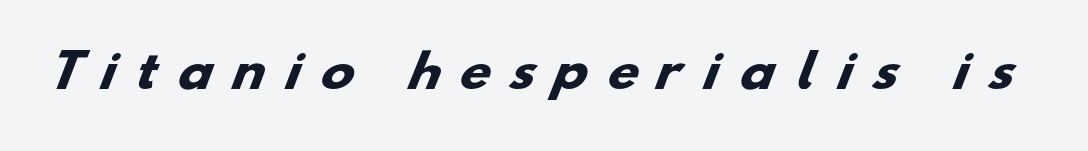
Q: Is the text bold? A: Yes.
Q: Is the typeface a serif or a sans-serif typeface? A: Sans-serif.
Q: Is the text underlined? A: No.
Q: Is the spacing between letters normal or unusually wide? A: Unusually wide.
Q: Width (condensed, normal, or wide)? A: Wide.
Q: Stroke contrast? A: Low.
Q: x-height? A: Small.
Q: Monospaced? A: No.
